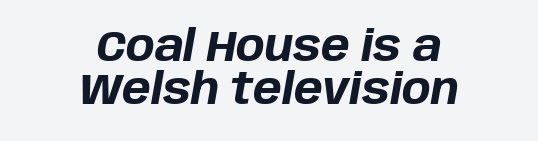
{"italic": "yes", "lean": "right", "slant_degrees": 10, "bold": "yes", "weight": "bold", "width": "normal", "stroke_contrast": "low", "x_height": "large", "monospaced": "no", "underline": "no", "align": "center", "line_spacing": "tight", "line_spacing_ratio": 0.99, "letter_spacing": "normal", "letter_spacing_em": 0.0, "glyph_px": 43}
